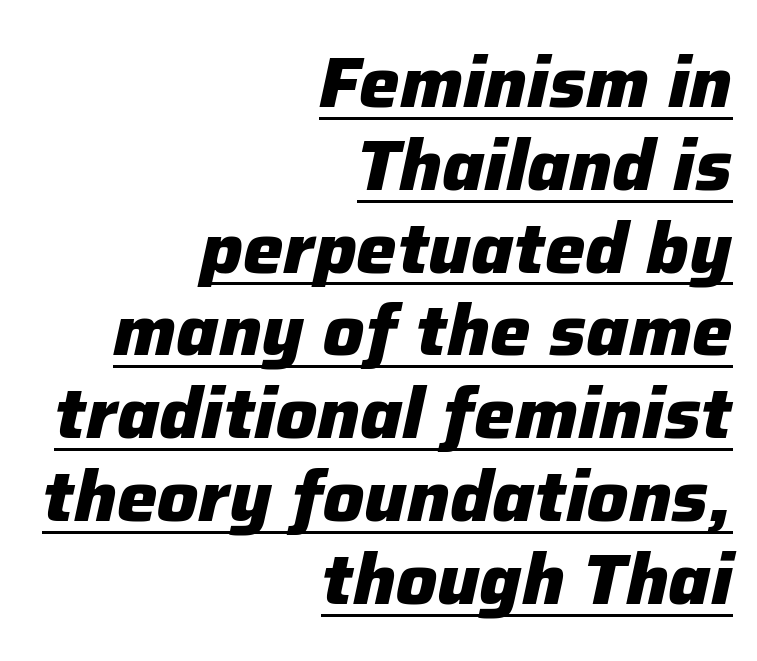
{"italic": "yes", "lean": "right", "slant_degrees": 12, "bold": "yes", "weight": "heavy", "width": "normal", "stroke_contrast": "low", "x_height": "medium", "monospaced": "no", "underline": "yes", "align": "right", "line_spacing": "tight", "line_spacing_ratio": 1.15, "letter_spacing": "normal", "letter_spacing_em": 0.0, "glyph_px": 72}
